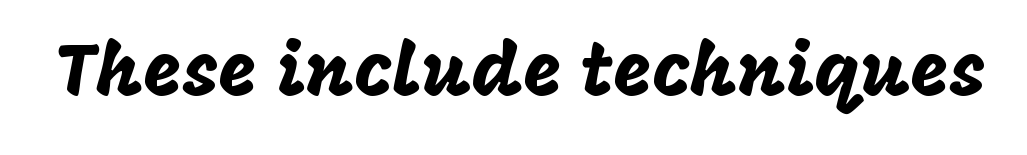
Q: Is the text italic (slanted)? A: Yes.
Q: Is the typeface a serif or a sans-serif typeface? A: Sans-serif.
Q: Is the text underlined? A: No.
Q: Is the spacing between letters normal or unusually wide? A: Normal.
Q: Width (condensed, normal, or wide)? A: Normal.
Q: Stroke contrast? A: Low.
Q: x-height? A: Large.
Q: Monospaced? A: No.
